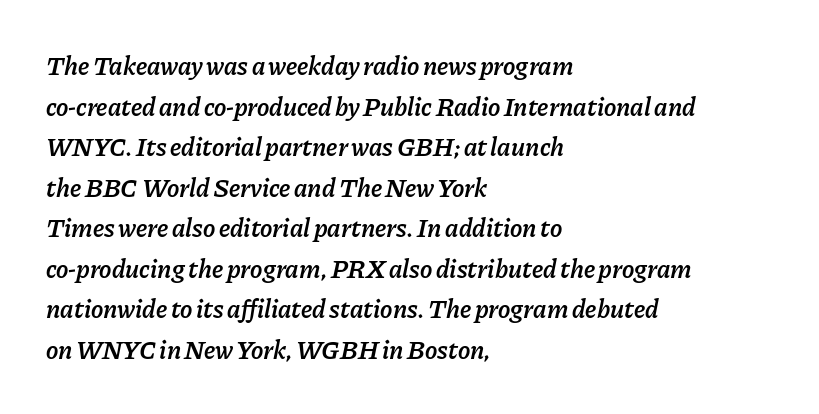
The image shows 26 px text type, italic (leaning right); set left-aligned, normal line spacing (1.56x), normal letter spacing, not underlined.
